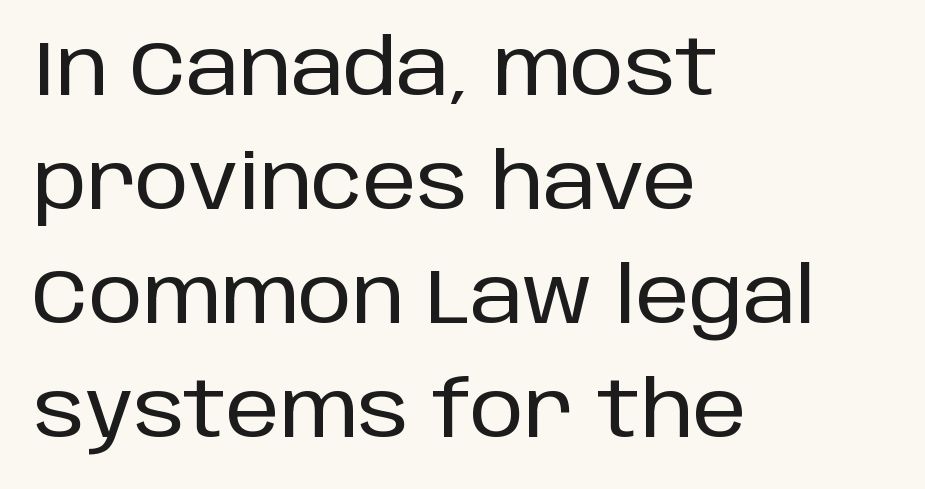
{"serif": "no", "italic": "no", "width": "normal", "stroke_contrast": "low", "x_height": "large", "monospaced": "no", "underline": "no", "align": "left", "line_spacing": "normal", "line_spacing_ratio": 1.48, "letter_spacing": "normal", "letter_spacing_em": 0.0, "glyph_px": 77}
